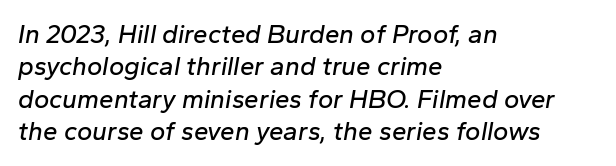
Q: Is the text italic (slanted)? A: Yes, it leans right by about 10 degrees.
Q: Is the text underlined? A: No.
Q: How is the paragraph aligned? A: Left-aligned.
Q: Is the spacing between letters normal or unusually wide? A: Normal.
Q: Is the spacing between lines tight, normal or loose? A: Normal.
